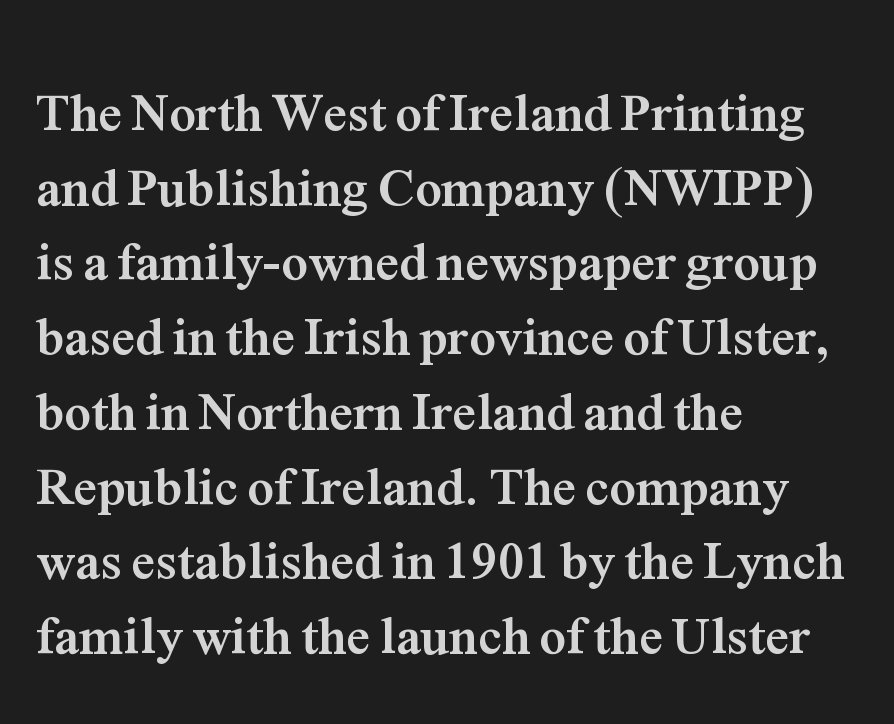
Q: Is the text bold? A: Yes.
Q: Is the text italic (slanted)? A: No, it is upright.
Q: Is the typeface a serif or a sans-serif typeface? A: Serif.
Q: Is the text underlined? A: No.
Q: How is the paragraph aligned? A: Left-aligned.
Q: Is the spacing between letters normal or unusually wide? A: Normal.
Q: Is the spacing between lines tight, normal or loose? A: Normal.
Q: Width (condensed, normal, or wide)? A: Normal.
Q: Stroke contrast? A: Medium.
Q: x-height? A: Medium.
Q: Monospaced? A: No.
